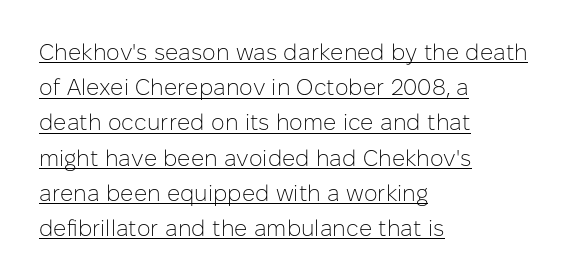
When letters stand straight like this, we call the style roman or upright. The cut favours lightness, reaching ordinary text weight at its darkest. Has an underline been added? It has. Line beginnings align vertically; line endings do not.
